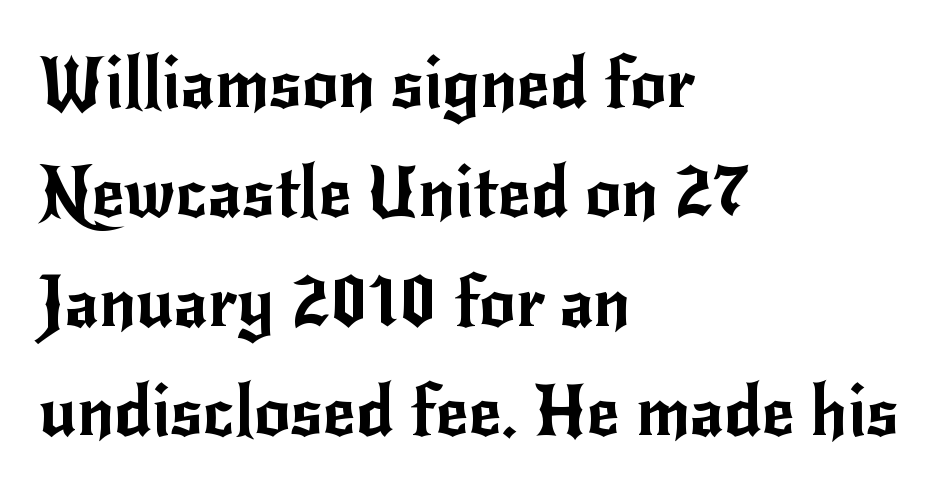
Q: Is the text italic (slanted)? A: No, it is upright.
Q: Is the typeface a serif or a sans-serif typeface? A: Sans-serif.
Q: Is the text underlined? A: No.
Q: How is the paragraph aligned? A: Left-aligned.
Q: Is the spacing between letters normal or unusually wide? A: Normal.
Q: Is the spacing between lines tight, normal or loose? A: Normal.
Q: Width (condensed, normal, or wide)? A: Normal.
Q: Stroke contrast? A: Low.
Q: x-height? A: Small.
Q: Monospaced? A: No.
